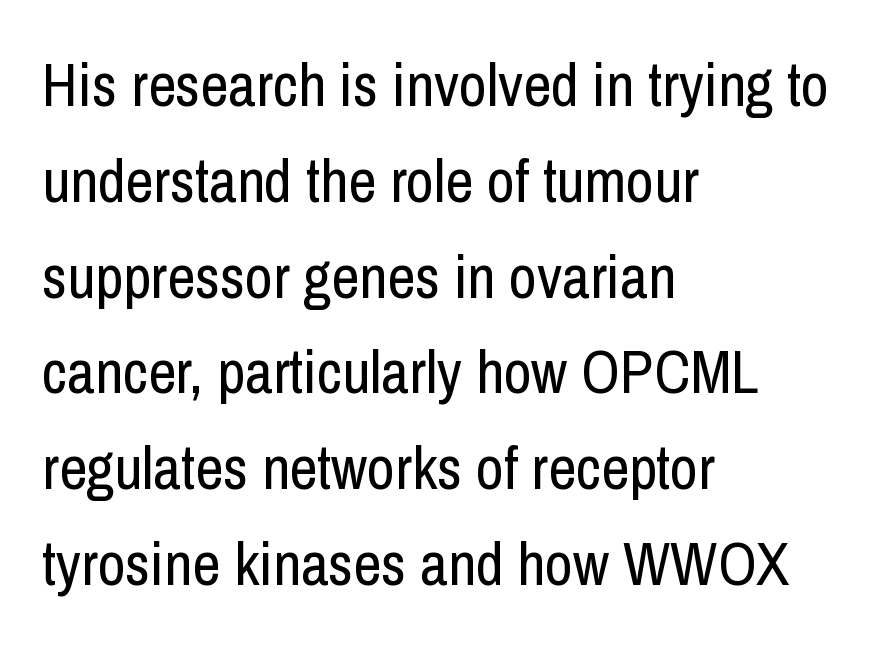
{"serif": "no", "italic": "no", "bold": "no", "weight": "regular", "width": "condensed", "stroke_contrast": "low", "x_height": "medium", "monospaced": "no", "underline": "no", "align": "left", "line_spacing": "normal", "line_spacing_ratio": 1.57, "letter_spacing": "normal", "letter_spacing_em": 0.0, "glyph_px": 61}
